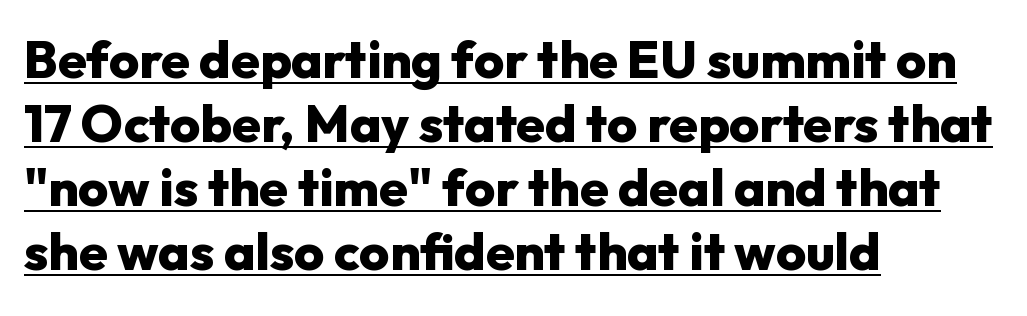
{"serif": "no", "italic": "no", "bold": "yes", "weight": "heavy", "width": "normal", "stroke_contrast": "low", "x_height": "medium", "monospaced": "no", "underline": "yes", "align": "left", "line_spacing_ratio": 1.23, "letter_spacing": "normal", "letter_spacing_em": 0.0, "glyph_px": 52}
